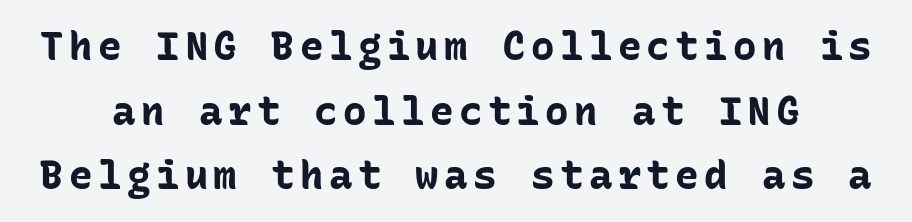
Q: Is the text bold? A: Yes.
Q: Is the text italic (slanted)? A: No, it is upright.
Q: Is the typeface a serif or a sans-serif typeface? A: Sans-serif.
Q: Is the text underlined? A: No.
Q: Is the spacing between lines tight, normal or loose? A: Normal.
Q: Width (condensed, normal, or wide)? A: Normal.
Q: Stroke contrast? A: Low.
Q: x-height? A: Medium.
Q: Monospaced? A: Yes.
